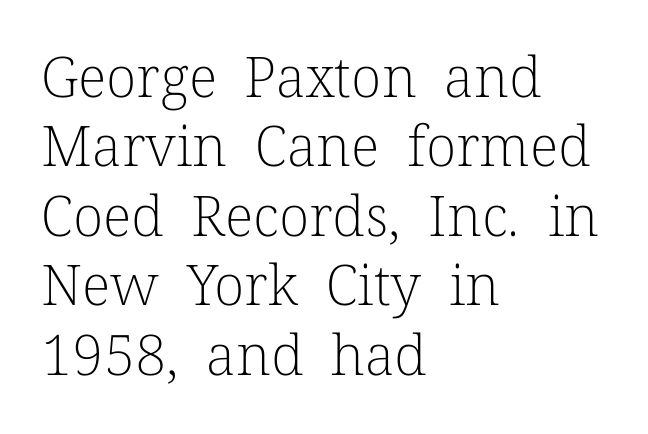
The image shows 56 px light serif type, upright; set left-aligned, line spacing 1.24x, normal letter spacing, not underlined; low stroke contrast and a medium x-height.
